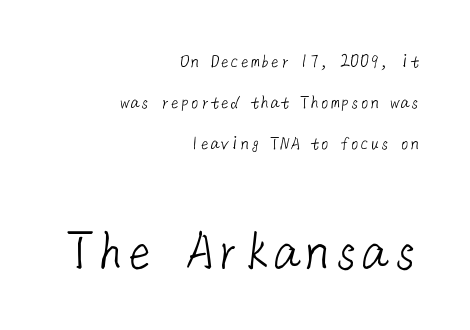
{"serif": "no", "bold": "no", "weight": "light", "width": "normal", "stroke_contrast": "low", "x_height": "medium", "underline": "no", "align": "right", "line_spacing": "loose", "line_spacing_ratio": 2.04, "letter_spacing": "normal", "letter_spacing_em": 0.0, "larger_block": "second", "size_ratio": 2.95, "glyph_px": 59}
